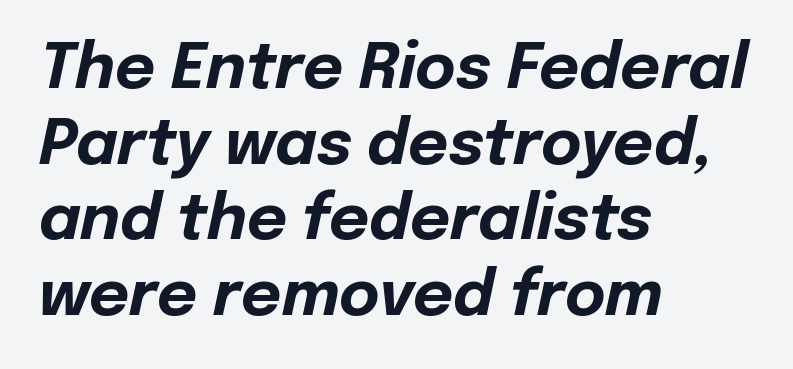
Varying glyph widths throughout — classic text-font behaviour. The passage shown leans; its letterforms are oblique. The rag falls on the right side of this text block. Observe the ordinary spacing: letters are neighbours, not strangers.
